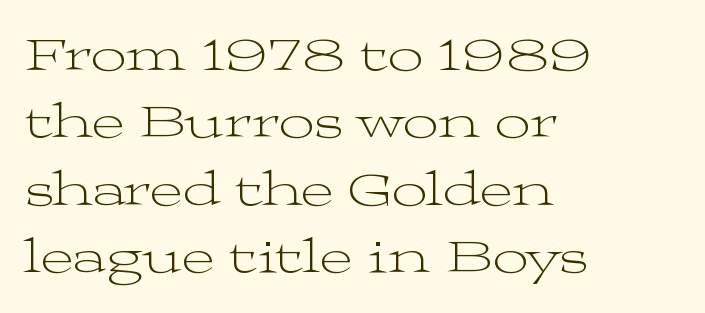
Q: Is the text bold? A: No.
Q: Is the text italic (slanted)? A: No, it is upright.
Q: Is the typeface a serif or a sans-serif typeface? A: Serif.
Q: Is the text underlined? A: No.
Q: How is the paragraph aligned? A: Left-aligned.
Q: Is the spacing between letters normal or unusually wide? A: Normal.
Q: Is the spacing between lines tight, normal or loose? A: Normal.
Q: Width (condensed, normal, or wide)? A: Wide.
Q: Stroke contrast? A: Medium.
Q: x-height? A: Medium.
Q: Monospaced? A: No.
